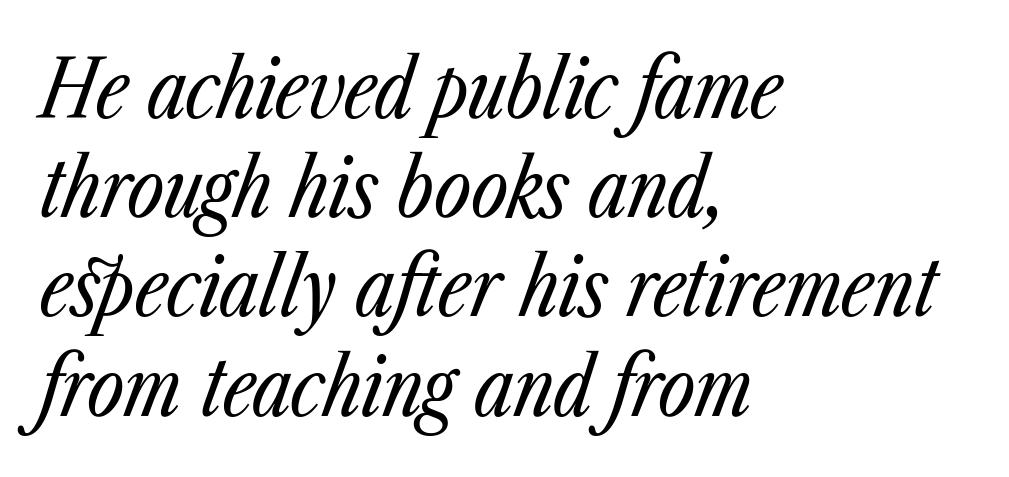
The rendering applies a slant to the glyphs. Stroke mass is kept to a normal reading level or below. The passage shown is typed in a proportional face where columns would drift. Nobody drew a line under any word here. Horizontally, the lines are justified to the leading edge only.
